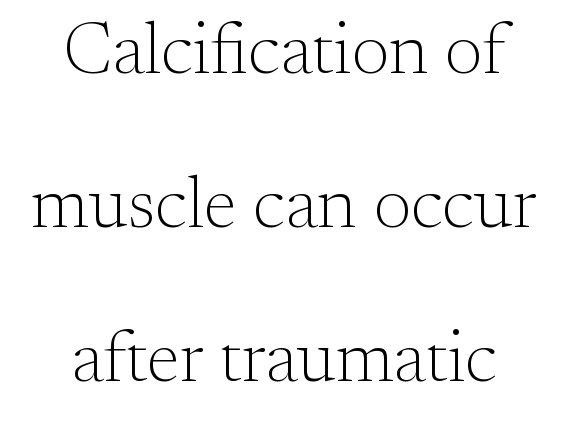
{"serif": "yes", "italic": "no", "bold": "no", "weight": "light", "width": "normal", "stroke_contrast": "medium", "x_height": "small", "monospaced": "no", "underline": "no", "align": "center", "line_spacing": "loose", "line_spacing_ratio": 2.14, "letter_spacing": "normal", "letter_spacing_em": 0.0, "glyph_px": 72}
